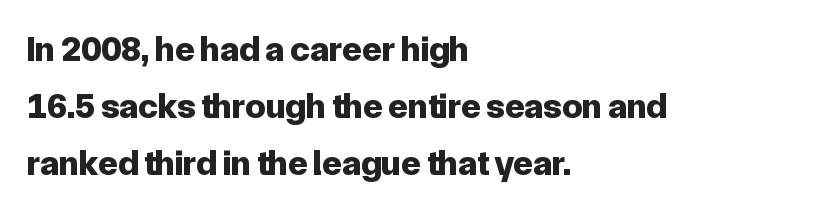
The image shows 36 px bold sans-serif type, upright; set left-aligned, normal line spacing (1.58x), normal letter spacing, not underlined; low stroke contrast and a medium x-height.
